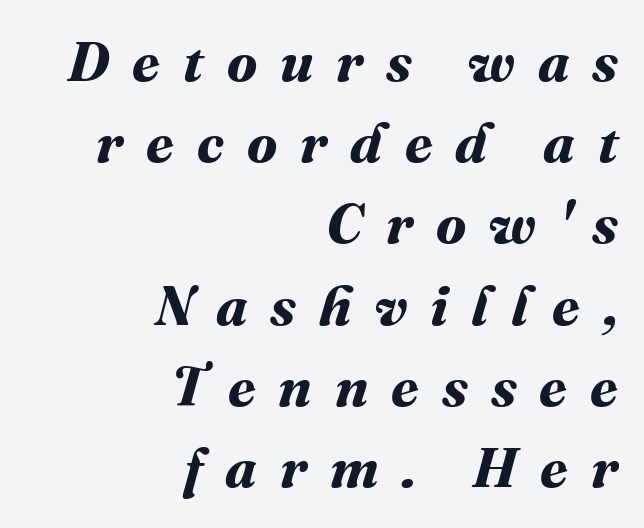
{"bold": "yes", "weight": "bold", "width": "normal", "stroke_contrast": "medium", "x_height": "medium", "monospaced": "no", "underline": "no", "align": "right", "line_spacing": "normal", "line_spacing_ratio": 1.45, "letter_spacing": "wide", "letter_spacing_em": 0.41, "glyph_px": 56}
